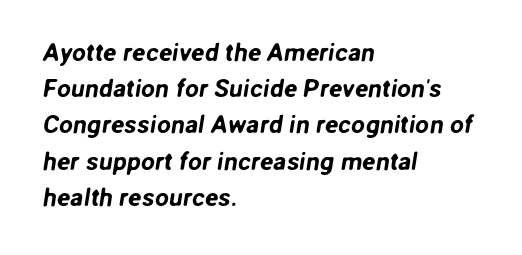
Q: Is the text underlined? A: No.
Q: How is the paragraph aligned? A: Left-aligned.
Q: Is the spacing between letters normal or unusually wide? A: Normal.
Q: Is the spacing between lines tight, normal or loose? A: Normal.
